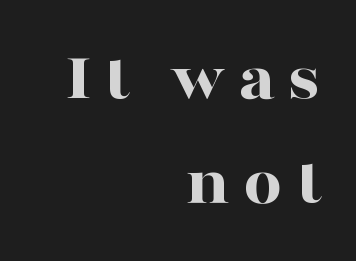
{"serif": "yes", "italic": "no", "bold": "yes", "weight": "bold", "width": "wide", "stroke_contrast": "high", "x_height": "medium", "monospaced": "no", "underline": "no", "align": "right", "line_spacing": "normal", "line_spacing_ratio": 1.51, "glyph_px": 69}
